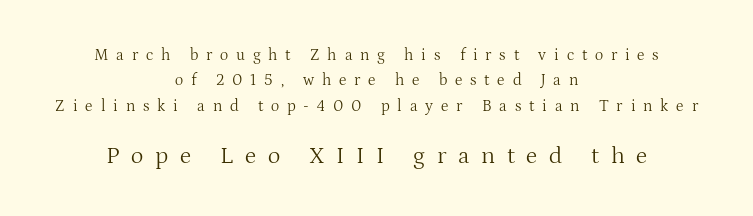
No word sits above an underline. A typesetter would mark this as roman, not italic. Weight: not bold — regular or lighter. The text block is weighted toward neither margin, spreading evenly from the middle. These two chunks differ in scale, with the bottom chunk taking the larger measure.
